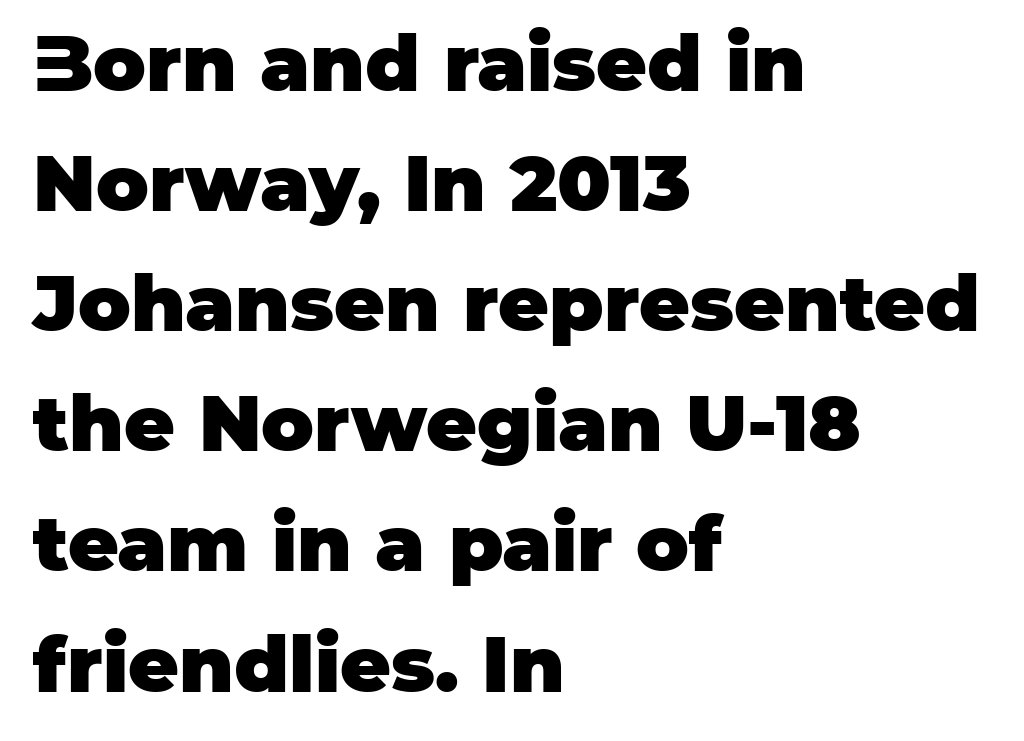
Q: Is the text bold? A: Yes.
Q: Is the text italic (slanted)? A: No, it is upright.
Q: Is the typeface a serif or a sans-serif typeface? A: Sans-serif.
Q: Is the text underlined? A: No.
Q: How is the paragraph aligned? A: Left-aligned.
Q: Is the spacing between letters normal or unusually wide? A: Normal.
Q: Is the spacing between lines tight, normal or loose? A: Normal.
Q: Width (condensed, normal, or wide)? A: Normal.
Q: Stroke contrast? A: Low.
Q: x-height? A: Large.
Q: Monospaced? A: No.
